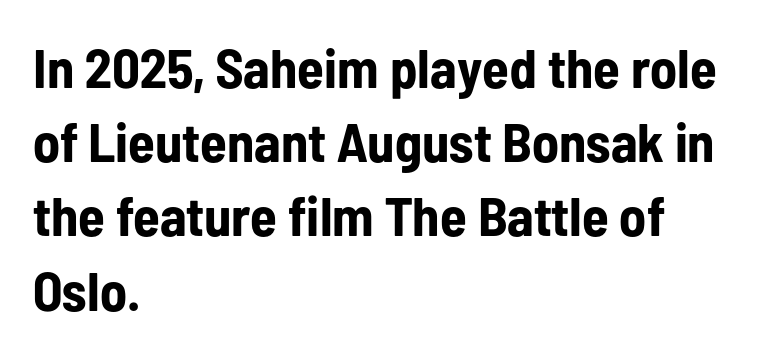
Q: Is the text bold? A: Yes.
Q: Is the text italic (slanted)? A: No, it is upright.
Q: Is the typeface a serif or a sans-serif typeface? A: Sans-serif.
Q: Is the text underlined? A: No.
Q: How is the paragraph aligned? A: Left-aligned.
Q: Is the spacing between letters normal or unusually wide? A: Normal.
Q: Is the spacing between lines tight, normal or loose? A: Normal.
Q: Width (condensed, normal, or wide)? A: Condensed.
Q: Stroke contrast? A: Low.
Q: x-height? A: Medium.
Q: Monospaced? A: No.
